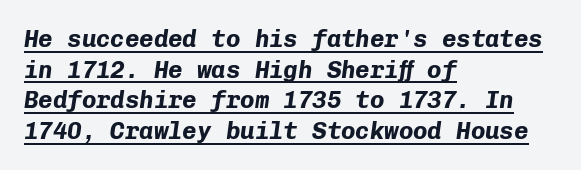
{"italic": "yes", "lean": "right", "slant_degrees": 8, "bold": "yes", "underline": "yes", "align": "left", "line_spacing": "normal", "line_spacing_ratio": 1.28, "letter_spacing": "normal", "letter_spacing_em": 0.0, "glyph_px": 24}
